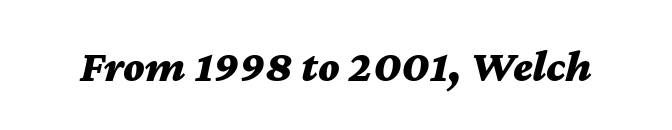
The passage shown is typed in a proportional face where columns would drift. This sample uses an oblique cut, with every glyph tilted off the vertical. The passage shown has conventional tracking throughout. Set as a true bold cut, around the 700 mark. The glyphs are unaccompanied by any horizontal stroke below them.
